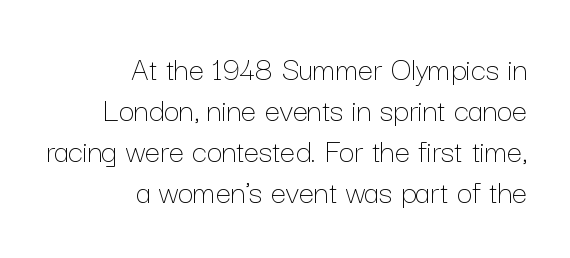
{"italic": "no", "bold": "no", "weight": "thin", "width": "normal", "stroke_contrast": "low", "x_height": "medium", "monospaced": "no", "underline": "no", "align": "right", "line_spacing_ratio": 1.21, "letter_spacing": "normal", "letter_spacing_em": 0.0, "glyph_px": 34}
